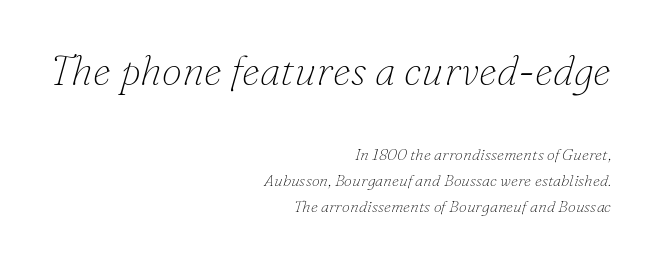
Q: Is the text bold? A: No.
Q: Is the text italic (slanted)? A: Yes, it leans right by about 16 degrees.
Q: Is the typeface a serif or a sans-serif typeface? A: Serif.
Q: Is the text underlined? A: No.
Q: How is the paragraph aligned? A: Right-aligned.
Q: Is the spacing between letters normal or unusually wide? A: Normal.
Q: Is the spacing between lines tight, normal or loose? A: Normal.
Q: Which block of text is set in a larger size, the first (top) or the second (bottom)? A: The first (top) one.
Q: Width (condensed, normal, or wide)? A: Normal.
Q: Stroke contrast? A: Low.
Q: x-height? A: Small.
Q: Monospaced? A: No.
